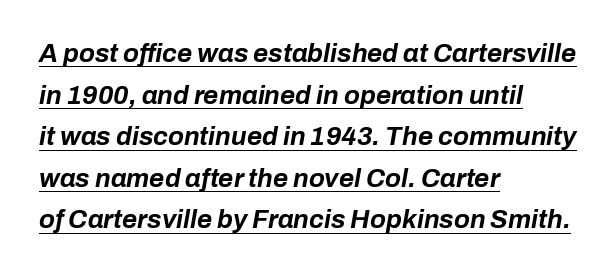
Q: Is the text bold? A: Yes.
Q: Is the text italic (slanted)? A: Yes, it leans right by about 10 degrees.
Q: Is the text underlined? A: Yes.
Q: How is the paragraph aligned? A: Left-aligned.
Q: Is the spacing between letters normal or unusually wide? A: Normal.
Q: Is the spacing between lines tight, normal or loose? A: Normal.
